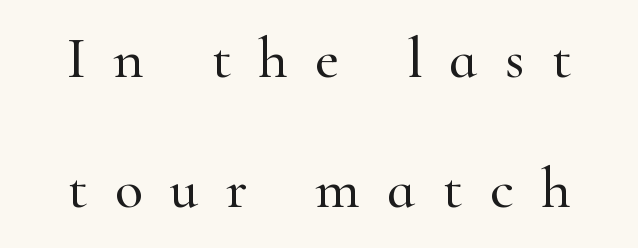
{"serif": "yes", "italic": "no", "width": "normal", "stroke_contrast": "high", "x_height": "small", "monospaced": "no", "underline": "no", "line_spacing": "loose", "line_spacing_ratio": 2.25, "letter_spacing": "wide", "letter_spacing_em": 0.47, "glyph_px": 58}
